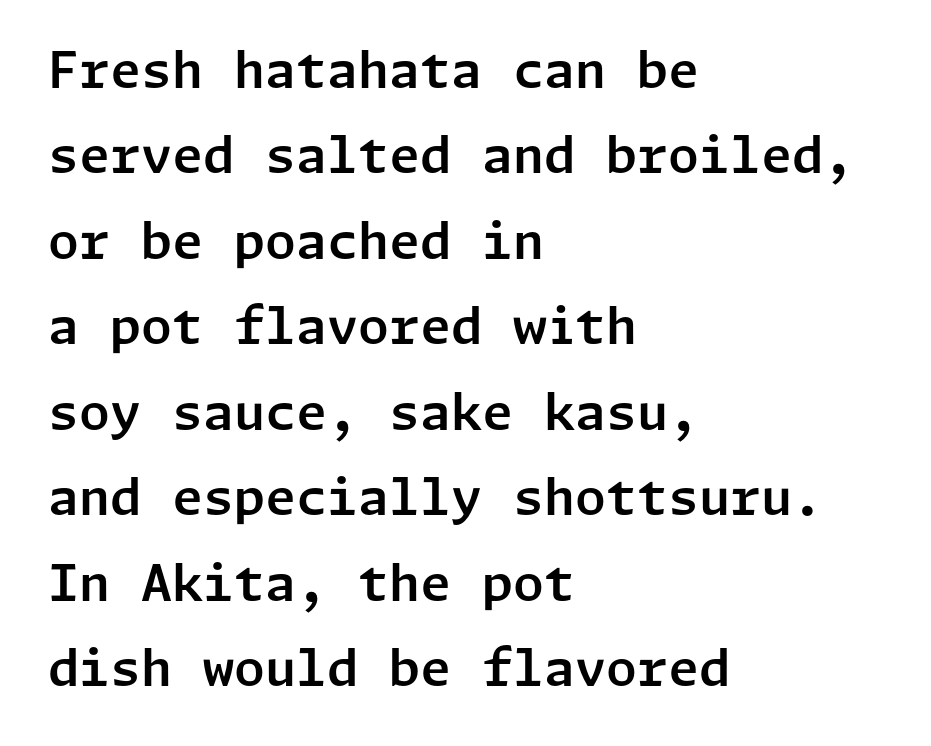
The image shows 50 px sans-serif type, upright; set left-aligned, line spacing 1.71x, normal letter spacing, not underlined; low stroke contrast and a medium x-height.
